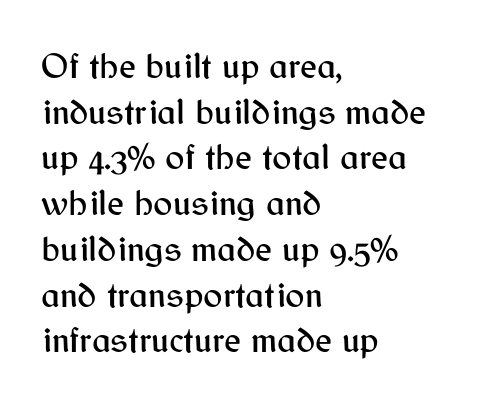
{"serif": "no", "italic": "no", "width": "normal", "stroke_contrast": "medium", "x_height": "medium", "monospaced": "no", "underline": "no", "align": "left", "line_spacing": "normal", "line_spacing_ratio": 1.27, "letter_spacing": "normal", "letter_spacing_em": 0.0, "glyph_px": 36}
